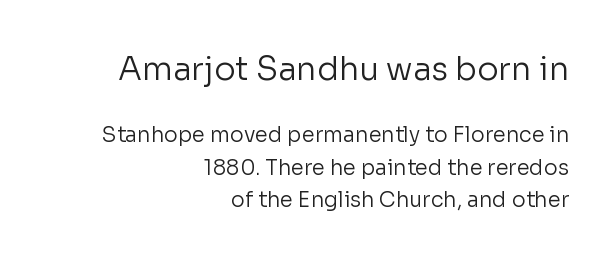
The image shows 32 px regular-weight sans-serif type, upright; set right-aligned, normal line spacing (1.55x), normal letter spacing, not underlined; the first (top) block is 1.52x larger; low stroke contrast and a medium x-height.
